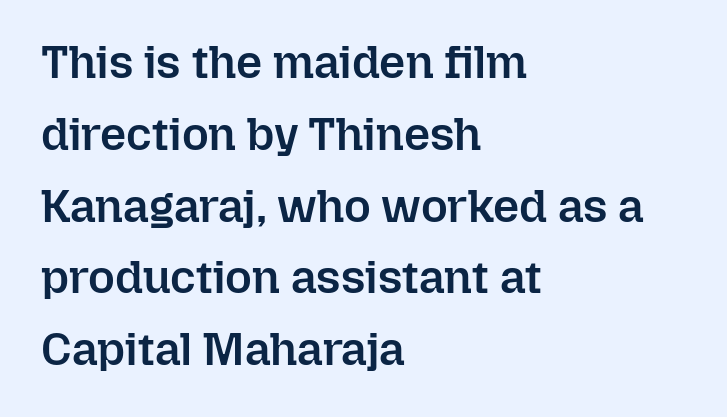
In terms of weight, the rendering is demibold, just under bold. How would I describe the line gaps? Plain and ordinary. The passage shown has conventional tracking throughout. Caption: multi-line text, flush left, ragged right.
